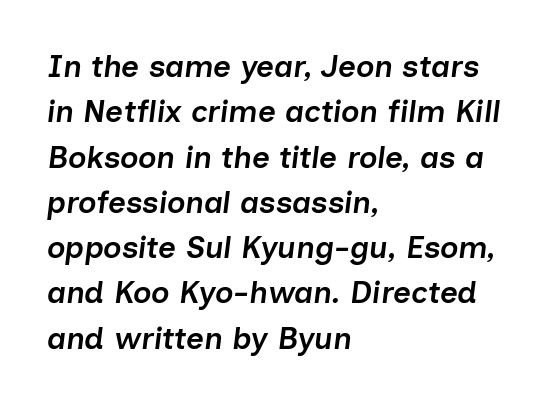
{"italic": "yes", "lean": "right", "slant_degrees": 7, "bold": "semi", "weight": "semibold", "width": "normal", "stroke_contrast": "low", "x_height": "medium", "monospaced": "no", "underline": "no", "align": "left", "line_spacing": "normal", "line_spacing_ratio": 1.46, "letter_spacing": "normal", "letter_spacing_em": 0.0, "glyph_px": 31}
